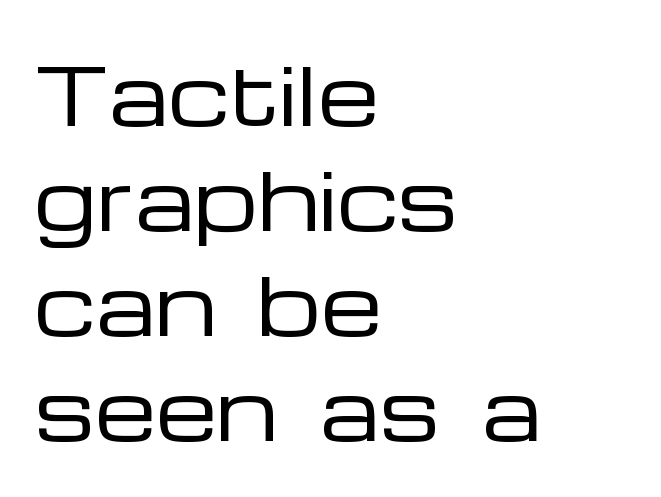
Q: Is the text bold? A: No.
Q: Is the text italic (slanted)? A: No, it is upright.
Q: Is the typeface a serif or a sans-serif typeface? A: Sans-serif.
Q: Is the text underlined? A: No.
Q: How is the paragraph aligned? A: Left-aligned.
Q: Is the spacing between letters normal or unusually wide? A: Normal.
Q: Is the spacing between lines tight, normal or loose? A: Normal.
Q: Width (condensed, normal, or wide)? A: Wide.
Q: Stroke contrast? A: Low.
Q: x-height? A: Medium.
Q: Monospaced? A: No.
